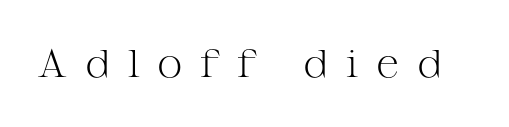
The strokes carry an ordinary text weight at most. Typographically, this falls in the serif category. Posture: straight, roman, zero tilt. The words here are not underlined. The letterforms stand isolated, each surrounded by extra space.
